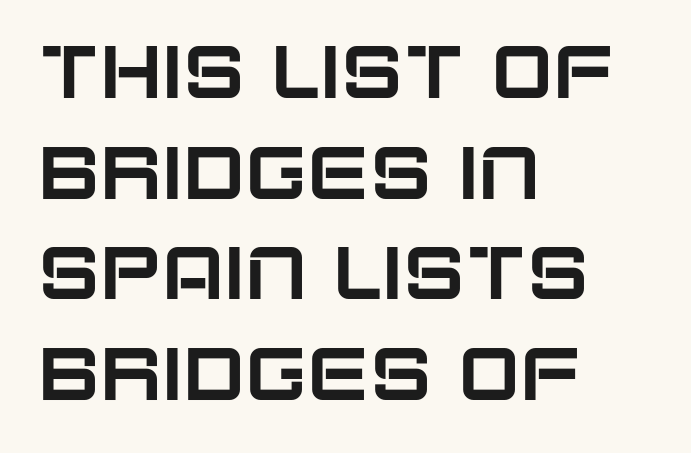
Q: Is the text italic (slanted)? A: No, it is upright.
Q: Is the typeface a serif or a sans-serif typeface? A: Sans-serif.
Q: Is the text underlined? A: No.
Q: How is the paragraph aligned? A: Left-aligned.
Q: Is the spacing between letters normal or unusually wide? A: Normal.
Q: Is the spacing between lines tight, normal or loose? A: Normal.
Q: Width (condensed, normal, or wide)? A: Normal.
Q: Stroke contrast? A: Low.
Q: x-height? A: Large.
Q: Monospaced? A: No.
